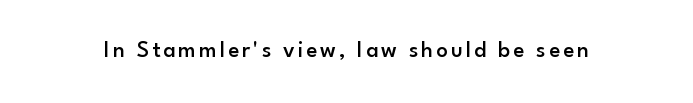
If you drew a line through each stem, it would be perfectly vertical. A bit beefed up — I'd call it semibold rather than bold. Just letters on the line, the space beneath them empty.
